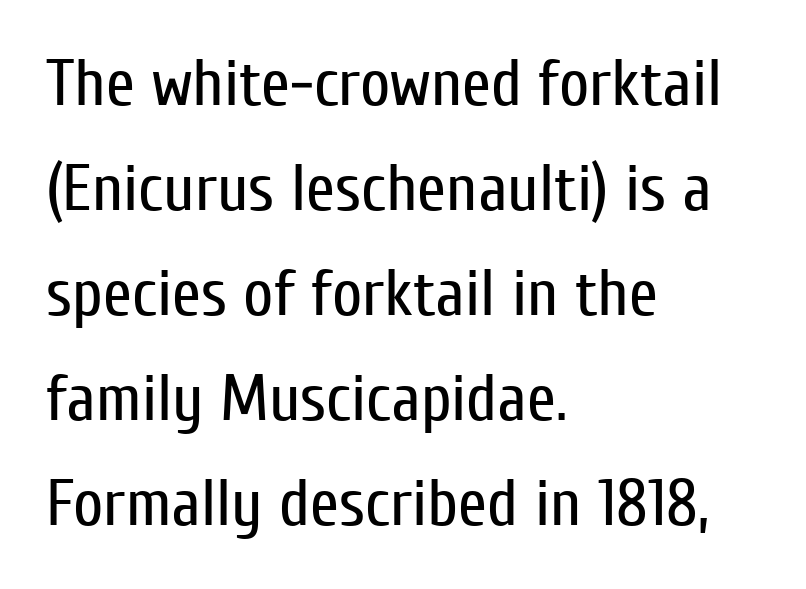
{"serif": "no", "italic": "no", "bold": "no", "weight": "regular", "width": "condensed", "stroke_contrast": "low", "x_height": "medium", "monospaced": "no", "underline": "no", "align": "left", "line_spacing": "normal", "line_spacing_ratio": 1.59, "letter_spacing": "normal", "letter_spacing_em": 0.0, "glyph_px": 66}
